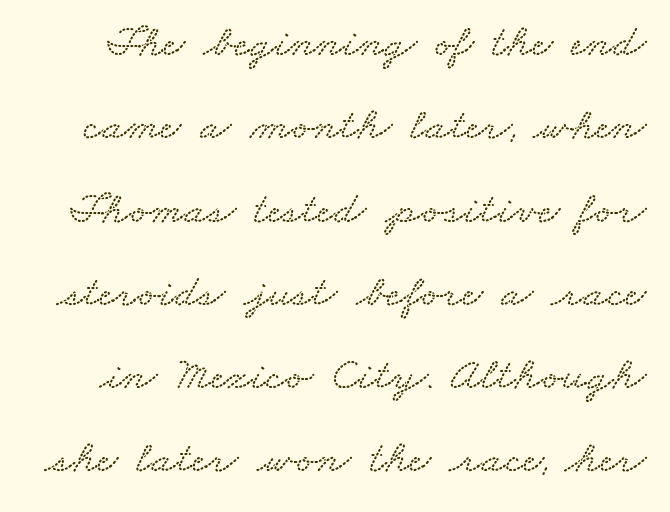
{"width": "wide", "stroke_contrast": "low", "x_height": "small", "monospaced": "no", "underline": "no", "line_spacing_ratio": 1.81, "letter_spacing": "normal", "letter_spacing_em": 0.0, "glyph_px": 46}
